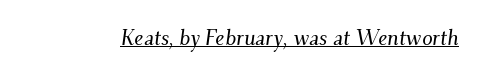
{"italic": "yes", "lean": "right", "slant_degrees": 9, "underline": "yes", "letter_spacing": "normal", "letter_spacing_em": 0.0, "glyph_px": 21}
